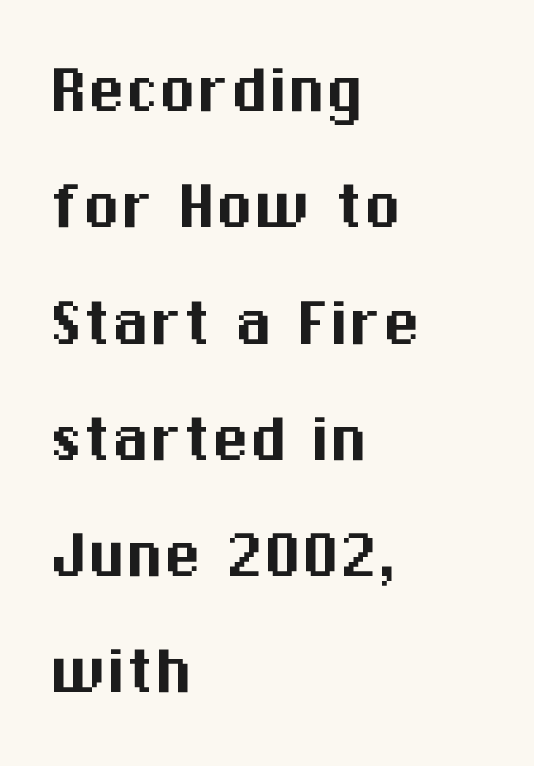
Q: Is the text italic (slanted)? A: No, it is upright.
Q: Is the typeface a serif or a sans-serif typeface? A: Sans-serif.
Q: Is the text underlined? A: No.
Q: How is the paragraph aligned? A: Left-aligned.
Q: Is the spacing between letters normal or unusually wide? A: Normal.
Q: Is the spacing between lines tight, normal or loose? A: Normal.
Q: Width (condensed, normal, or wide)? A: Normal.
Q: Stroke contrast? A: Medium.
Q: x-height? A: Medium.
Q: Monospaced? A: No.
